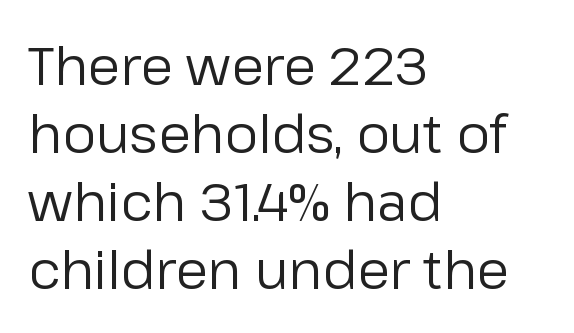
Q: Is the text bold? A: No.
Q: Is the text italic (slanted)? A: No, it is upright.
Q: Is the typeface a serif or a sans-serif typeface? A: Sans-serif.
Q: Is the text underlined? A: No.
Q: How is the paragraph aligned? A: Left-aligned.
Q: Is the spacing between letters normal or unusually wide? A: Normal.
Q: Is the spacing between lines tight, normal or loose? A: Normal.
Q: Width (condensed, normal, or wide)? A: Normal.
Q: Stroke contrast? A: Low.
Q: x-height? A: Medium.
Q: Monospaced? A: No.
